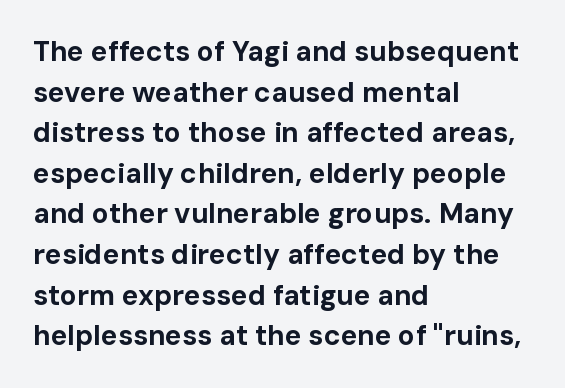
Q: Is the text bold? A: Yes.
Q: Is the text italic (slanted)? A: No, it is upright.
Q: Is the typeface a serif or a sans-serif typeface? A: Sans-serif.
Q: Is the text underlined? A: No.
Q: How is the paragraph aligned? A: Left-aligned.
Q: Is the spacing between letters normal or unusually wide? A: Normal.
Q: Is the spacing between lines tight, normal or loose? A: Normal.
Q: Width (condensed, normal, or wide)? A: Normal.
Q: Stroke contrast? A: Low.
Q: x-height? A: Medium.
Q: Monospaced? A: No.
